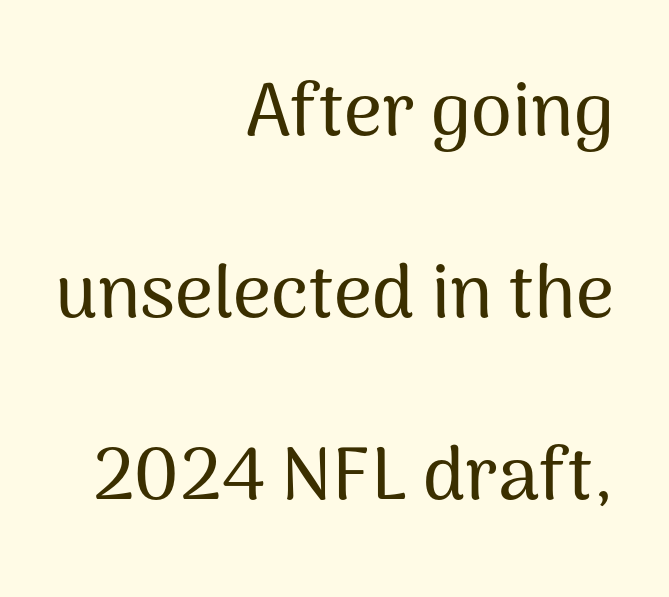
Q: Is the text italic (slanted)? A: No, it is upright.
Q: Is the typeface a serif or a sans-serif typeface? A: Sans-serif.
Q: Is the text underlined? A: No.
Q: How is the paragraph aligned? A: Right-aligned.
Q: Is the spacing between letters normal or unusually wide? A: Normal.
Q: Is the spacing between lines tight, normal or loose? A: Loose.
Q: Width (condensed, normal, or wide)? A: Normal.
Q: Stroke contrast? A: Medium.
Q: x-height? A: Medium.
Q: Monospaced? A: No.
